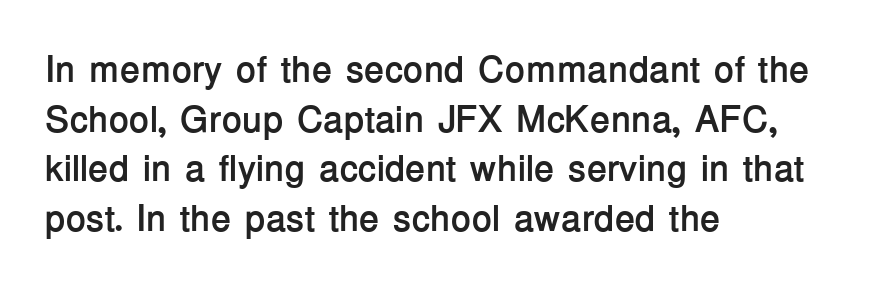
{"serif": "no", "italic": "no", "bold": "yes", "weight": "semibold", "width": "normal", "stroke_contrast": "low", "x_height": "medium", "monospaced": "no", "underline": "no", "align": "left", "line_spacing": "normal", "line_spacing_ratio": 1.34, "letter_spacing": "normal", "letter_spacing_em": 0.0, "glyph_px": 37}
